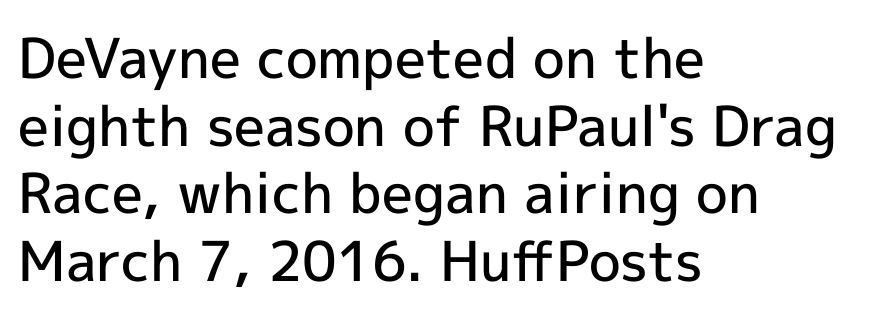
The image shows 55 px semibold sans-serif type, upright; set left-aligned, line spacing 1.23x, normal letter spacing, not underlined; a medium x-height.
